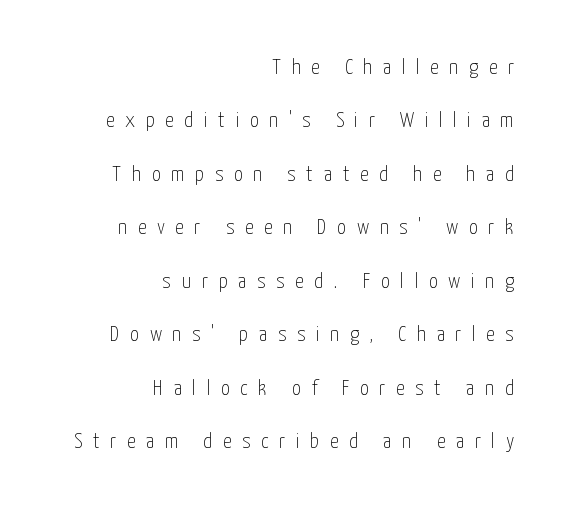
{"italic": "no", "bold": "no", "underline": "no", "align": "right", "line_spacing": "loose", "line_spacing_ratio": 2.43, "letter_spacing": "wide", "letter_spacing_em": 0.48, "glyph_px": 22}
